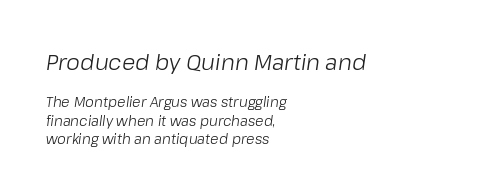
Beneath every word, the page is bare. Left-aligned paragraph, ragged on the right. This sample keeps an unexceptional amount of space between lines. The gaps between neighbouring characters are ordinary and unremarkable.
